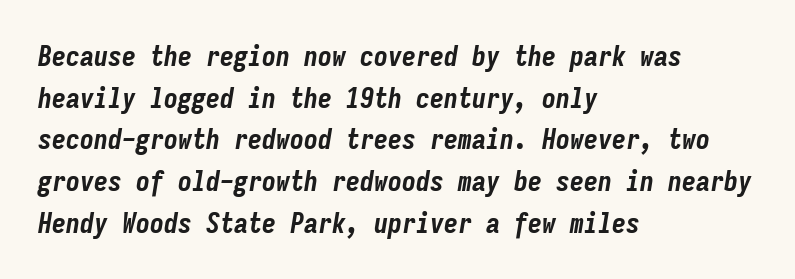
The image shows 28 px bold, condensed type, italic (leaning right), monospaced; set left-aligned, normal line spacing (1.49x), normal letter spacing, not underlined; low stroke contrast and a medium x-height.
